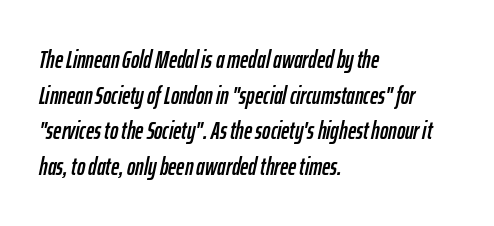
Q: Is the text italic (slanted)? A: Yes, it leans right by about 12 degrees.
Q: Is the text underlined? A: No.
Q: How is the paragraph aligned? A: Left-aligned.
Q: Is the spacing between letters normal or unusually wide? A: Normal.
Q: Is the spacing between lines tight, normal or loose? A: Normal.
